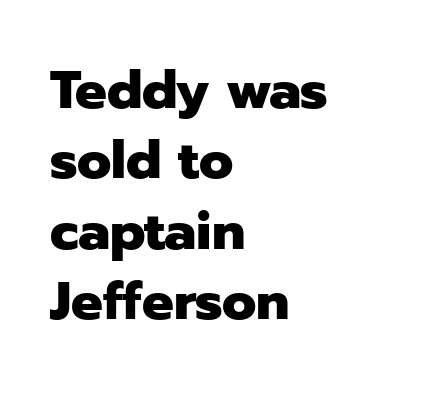
{"serif": "no", "italic": "no", "bold": "yes", "weight": "heavy", "width": "normal", "stroke_contrast": "low", "x_height": "medium", "monospaced": "no", "underline": "no", "align": "left", "line_spacing": "normal", "line_spacing_ratio": 1.33, "letter_spacing": "normal", "letter_spacing_em": 0.0, "glyph_px": 53}
